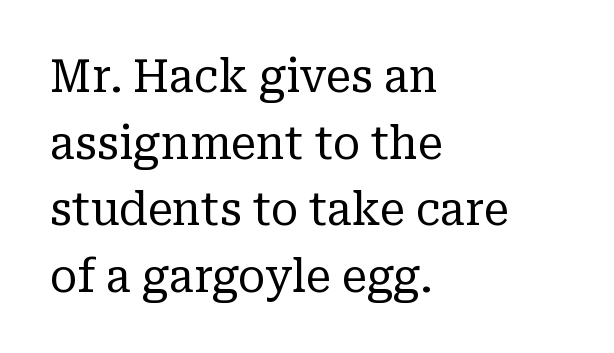
Character widths vary here, with narrow letters taking less room than wide ones. Layout note: lines flush left. You can tell from the footed stems that serif type was used. The space directly below the letters is spotless. This is not heavy type; no bold has been used.
